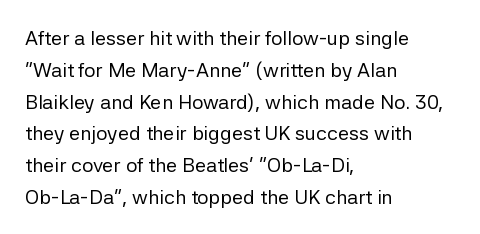
The image shows 20 px text type, upright; set left-aligned, normal line spacing (1.59x), normal letter spacing, not underlined.
